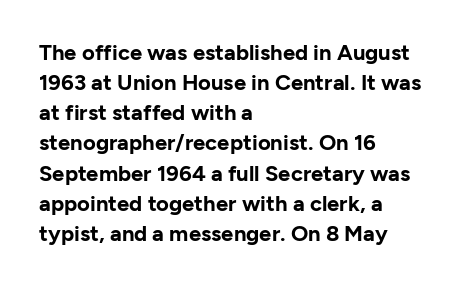
{"italic": "no", "bold": "yes", "underline": "no", "align": "left", "line_spacing": "normal", "line_spacing_ratio": 1.37, "letter_spacing": "normal", "letter_spacing_em": 0.0, "glyph_px": 22}
